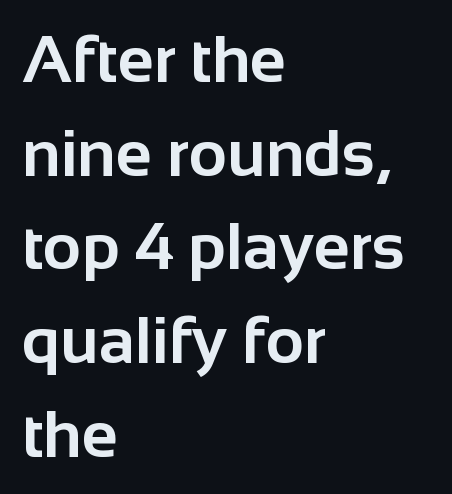
{"serif": "no", "italic": "no", "bold": "yes", "weight": "bold", "width": "normal", "stroke_contrast": "low", "x_height": "medium", "monospaced": "no", "underline": "no", "align": "left", "line_spacing": "normal", "line_spacing_ratio": 1.42, "letter_spacing": "normal", "letter_spacing_em": 0.0, "glyph_px": 66}
